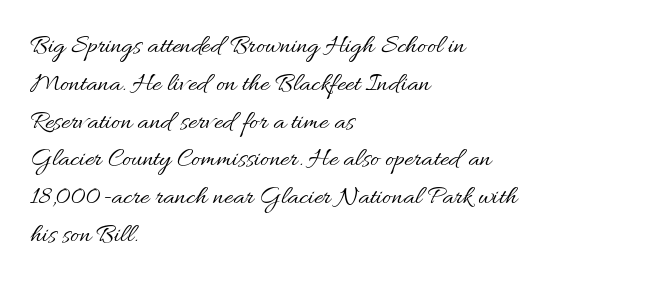
Q: Is the text bold? A: No.
Q: Is the text italic (slanted)? A: Yes.
Q: Is the text underlined? A: No.
Q: How is the paragraph aligned? A: Left-aligned.
Q: Is the spacing between letters normal or unusually wide? A: Normal.
Q: Is the spacing between lines tight, normal or loose? A: Normal.
